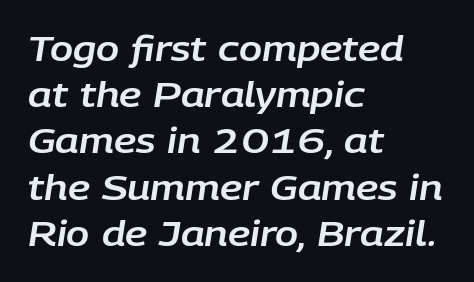
The image shows 34 px text type, italic (leaning right); set left-aligned, normal line spacing (1.36x), normal letter spacing, not underlined; low stroke contrast and a large x-height.
